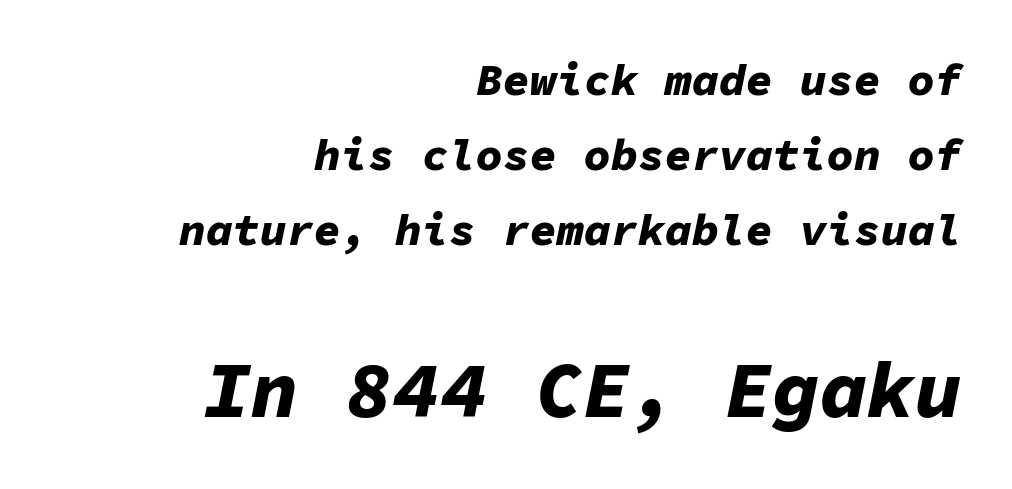
{"italic": "yes", "lean": "right", "slant_degrees": 11, "bold": "yes", "weight": "bold", "width": "normal", "stroke_contrast": "low", "x_height": "medium", "monospaced": "yes", "underline": "no", "align": "right", "line_spacing": "normal", "line_spacing_ratio": 1.67, "letter_spacing": "normal", "letter_spacing_em": 0.0, "larger_block": "second", "size_ratio": 1.76, "glyph_px": 79}
